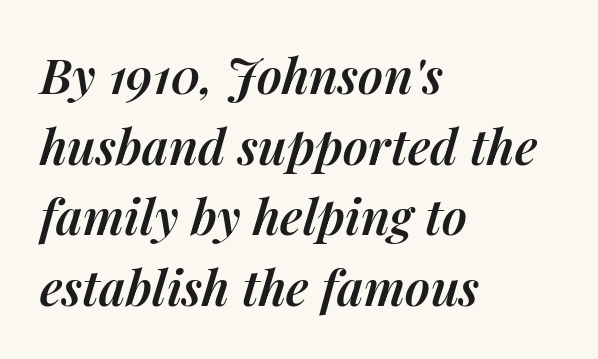
{"italic": "yes", "lean": "right", "slant_degrees": 14, "bold": "semi", "weight": "semibold", "width": "normal", "stroke_contrast": "medium", "x_height": "medium", "monospaced": "no", "underline": "no", "align": "left", "line_spacing": "normal", "line_spacing_ratio": 1.44, "letter_spacing": "normal", "letter_spacing_em": 0.0, "glyph_px": 49}
